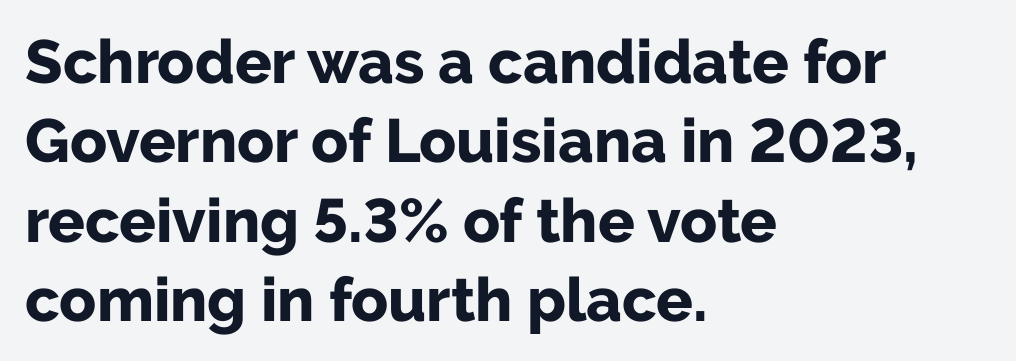
Short note: letters normally spaced. Leftover space on each line is placed entirely after the last word. The letters advance in unequal steps, a hallmark of proportional type. Posture: upright roman.
